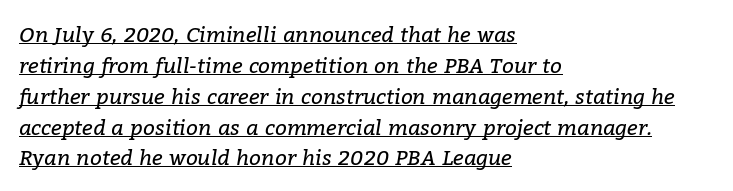
Q: Is the text bold? A: No.
Q: Is the text italic (slanted)? A: Yes, it leans right by about 9 degrees.
Q: Is the text underlined? A: Yes.
Q: How is the paragraph aligned? A: Left-aligned.
Q: Is the spacing between letters normal or unusually wide? A: Normal.
Q: Is the spacing between lines tight, normal or loose? A: Normal.
